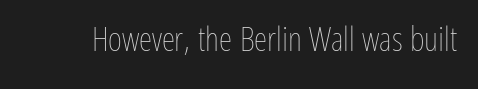
Heft: none added — not bold. The letters stand straight up with perfectly vertical stems. Note the varied advance widths — an 'i' is clearly narrower than an 'm'. Bare-footed words on every line. Tracking here is standard; glyphs follow each other at the usual distance.
